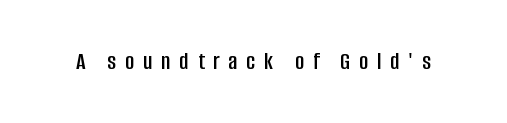
{"italic": "no", "underline": "no", "letter_spacing": "wide", "letter_spacing_em": 0.35, "glyph_px": 25}
